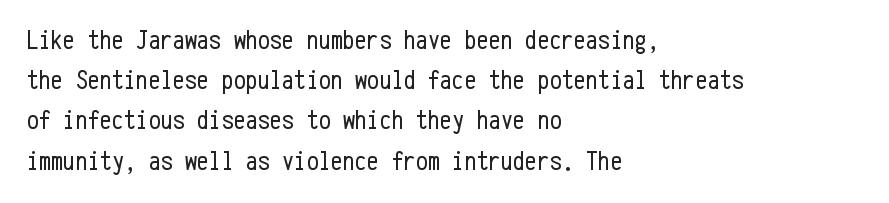
{"italic": "no", "bold": "no", "underline": "no", "align": "left", "line_spacing": "normal", "line_spacing_ratio": 1.49, "letter_spacing": "normal", "letter_spacing_em": 0.0, "glyph_px": 27}
